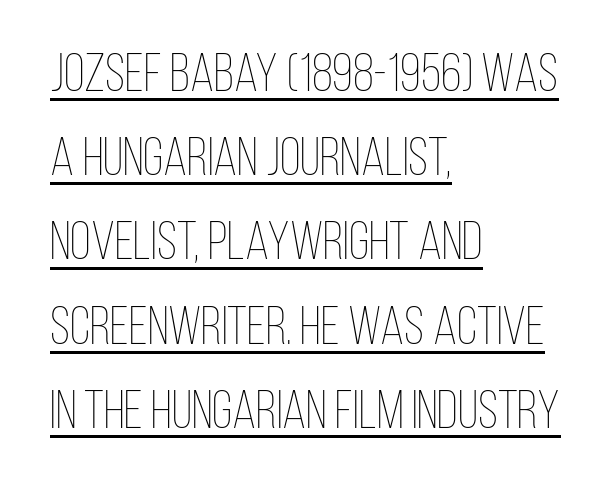
Every row of glyphs begins at an identical x-position on the left. Successive baselines arrive at the customary interval. Letter spacing: default. Like a heading marked for emphasis, these lines bear an underscore. These glyphs show unthickened strokes, regular width or finer. The lettering holds an erect, upright posture throughout.
